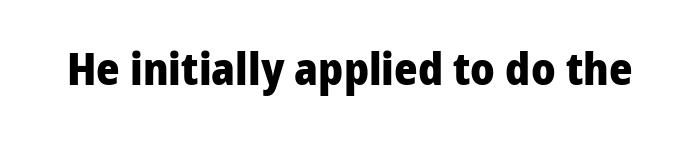
The image shows 45 px heavy sans-serif type, upright; set normal letter spacing, not underlined; low stroke contrast and a medium x-height.
